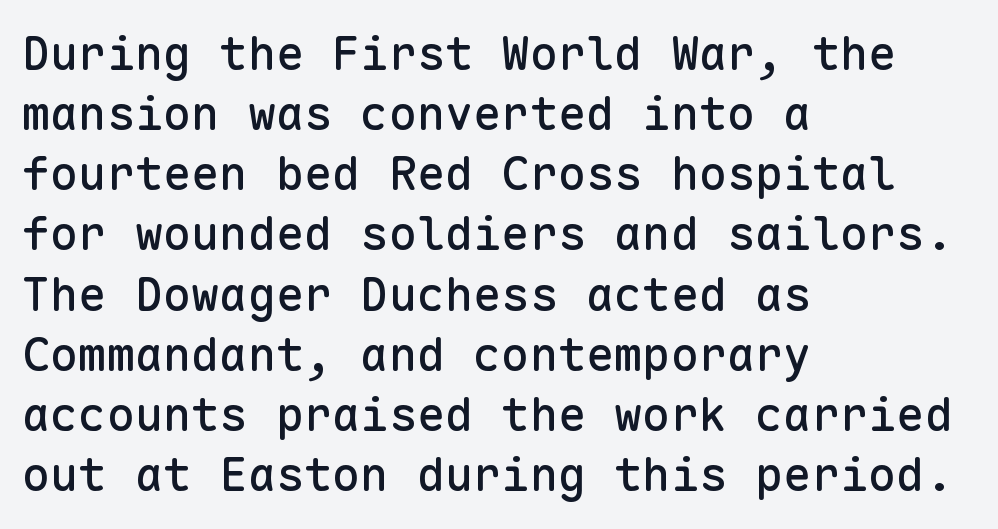
Q: Is the text italic (slanted)? A: No, it is upright.
Q: Is the typeface a serif or a sans-serif typeface? A: Sans-serif.
Q: Is the text underlined? A: No.
Q: How is the paragraph aligned? A: Left-aligned.
Q: Is the spacing between letters normal or unusually wide? A: Normal.
Q: Is the spacing between lines tight, normal or loose? A: Normal.
Q: Width (condensed, normal, or wide)? A: Normal.
Q: Stroke contrast? A: Low.
Q: x-height? A: Medium.
Q: Monospaced? A: Yes.
